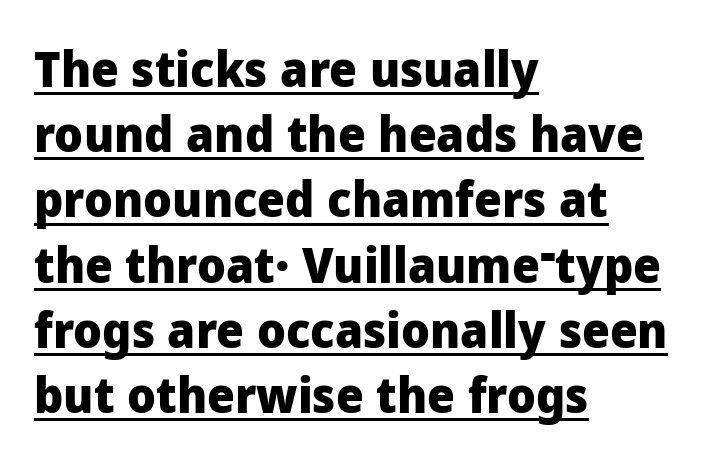
Q: Is the text bold? A: Yes.
Q: Is the text italic (slanted)? A: No, it is upright.
Q: Is the typeface a serif or a sans-serif typeface? A: Sans-serif.
Q: Is the text underlined? A: Yes.
Q: How is the paragraph aligned? A: Left-aligned.
Q: Is the spacing between letters normal or unusually wide? A: Normal.
Q: Is the spacing between lines tight, normal or loose? A: Normal.
Q: Width (condensed, normal, or wide)? A: Normal.
Q: Stroke contrast? A: Low.
Q: x-height? A: Medium.
Q: Monospaced? A: No.
